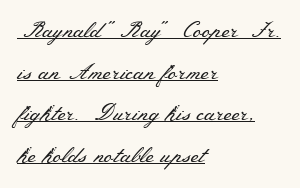
The image shows 22 px text type; set left-aligned, line spacing 1.89x, normal letter spacing, underlined.
